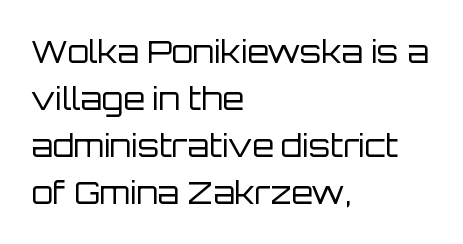
{"serif": "no", "italic": "no", "bold": "no", "weight": "regular", "width": "normal", "stroke_contrast": "low", "x_height": "large", "monospaced": "no", "underline": "no", "align": "left", "line_spacing": "normal", "line_spacing_ratio": 1.52, "letter_spacing": "normal", "letter_spacing_em": 0.0, "glyph_px": 31}
